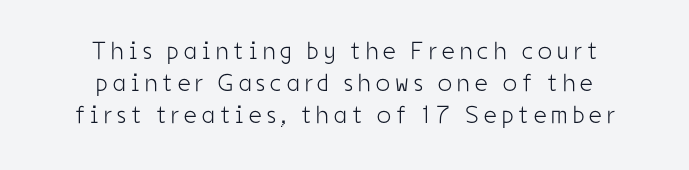
The passage shown is not bold in any degree. Bare-footed words on every line. This rendering uses center alignment, leaving both contours irregular but symmetric. Evenly set lines give the paragraph a standard silhouette. What stands out about the letter spacing? Its width — letters are far apart. Every character sits straight up, as roman type does.
